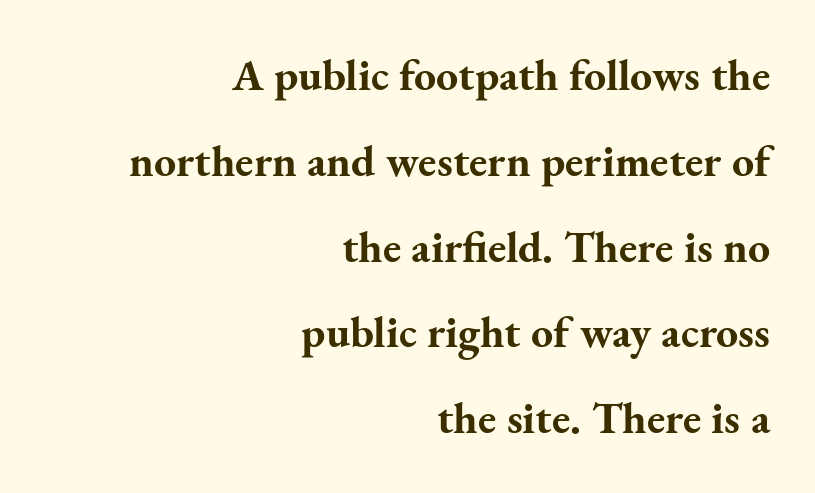
Q: Is the text bold? A: Yes.
Q: Is the text italic (slanted)? A: No, it is upright.
Q: Is the typeface a serif or a sans-serif typeface? A: Serif.
Q: Is the text underlined? A: No.
Q: How is the paragraph aligned? A: Right-aligned.
Q: Is the spacing between letters normal or unusually wide? A: Normal.
Q: Is the spacing between lines tight, normal or loose? A: Loose.
Q: Width (condensed, normal, or wide)? A: Normal.
Q: Stroke contrast? A: Medium.
Q: x-height? A: Small.
Q: Monospaced? A: No.
